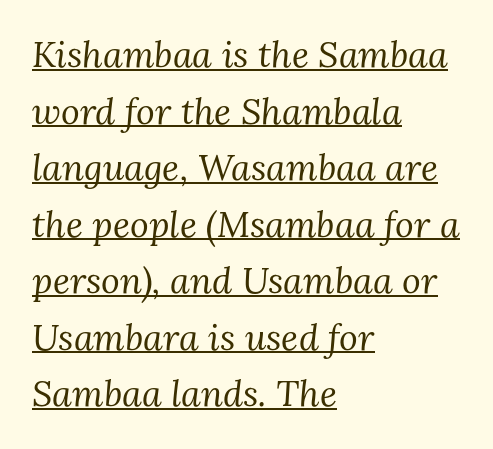
Q: Is the text bold? A: No.
Q: Is the text italic (slanted)? A: Yes, it leans right by about 3 degrees.
Q: Is the typeface a serif or a sans-serif typeface? A: Serif.
Q: Is the text underlined? A: Yes.
Q: How is the paragraph aligned? A: Left-aligned.
Q: Is the spacing between letters normal or unusually wide? A: Normal.
Q: Is the spacing between lines tight, normal or loose? A: Normal.
Q: Width (condensed, normal, or wide)? A: Normal.
Q: Stroke contrast? A: Medium.
Q: x-height? A: Medium.
Q: Monospaced? A: No.
